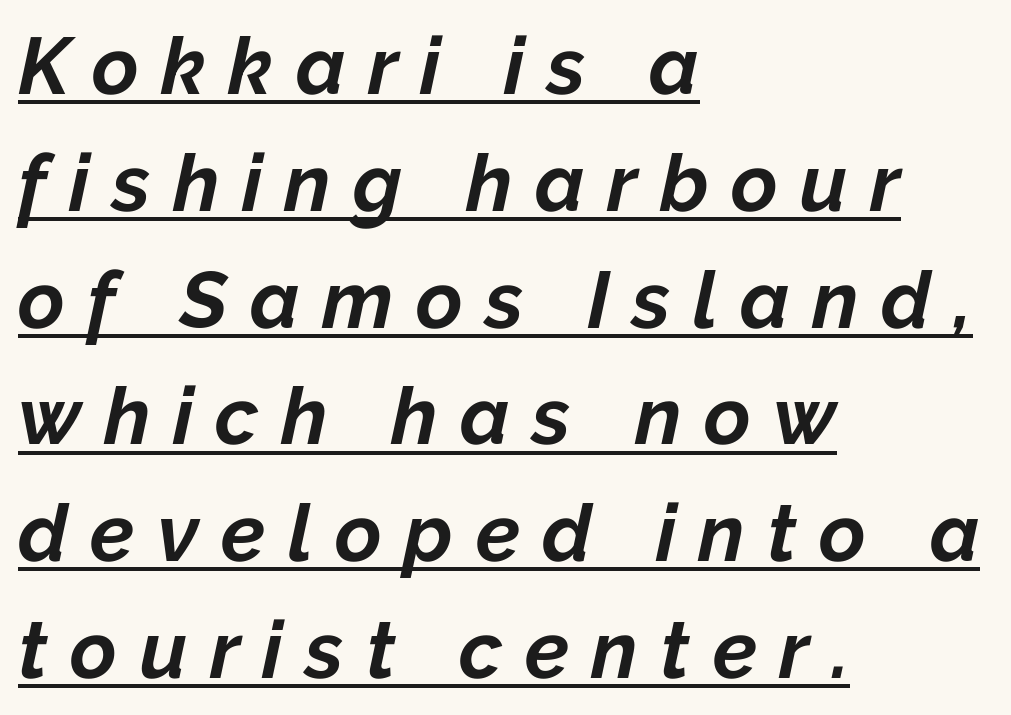
Q: Is the text bold? A: Yes.
Q: Is the text italic (slanted)? A: Yes, it leans right by about 12 degrees.
Q: Is the text underlined? A: Yes.
Q: How is the paragraph aligned? A: Left-aligned.
Q: Is the spacing between letters normal or unusually wide? A: Unusually wide.
Q: Is the spacing between lines tight, normal or loose? A: Normal.
Q: Width (condensed, normal, or wide)? A: Normal.
Q: Stroke contrast? A: Low.
Q: x-height? A: Medium.
Q: Monospaced? A: No.
